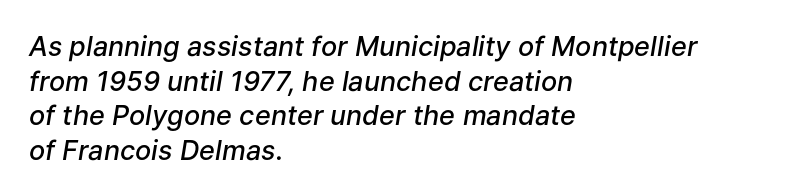
Q: Is the text bold? A: Semi-bold.
Q: Is the text italic (slanted)? A: Yes, it leans right by about 9 degrees.
Q: Is the text underlined? A: No.
Q: How is the paragraph aligned? A: Left-aligned.
Q: Is the spacing between letters normal or unusually wide? A: Normal.
Q: Is the spacing between lines tight, normal or loose? A: Normal.
